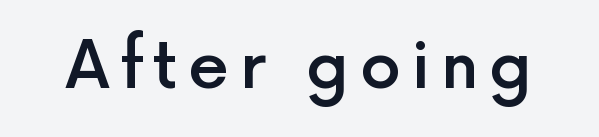
This is the regular roman posture of the typeface. The letters advance in unequal steps, a hallmark of proportional type. Is this a sans? Yes — the strokes have no serifs. Compared with an ordinary text face, these strokes are moderately heavier — a semibold. Unmarked baselines from the first word to the last.
